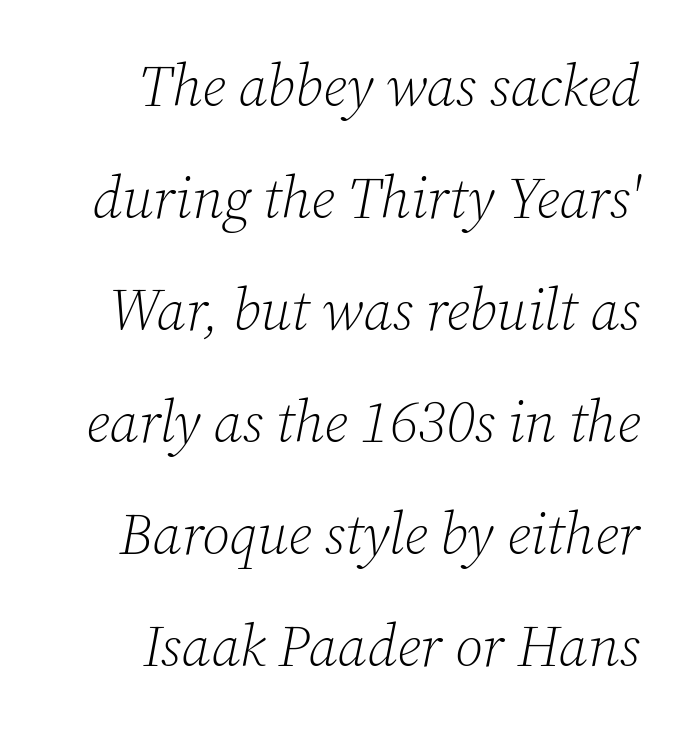
If you drew a line through each stem, it would be angled. The words here are not underlined. Short note: letters normally spaced. Does the type have serifs? Yes, each stem ends in a small foot.
